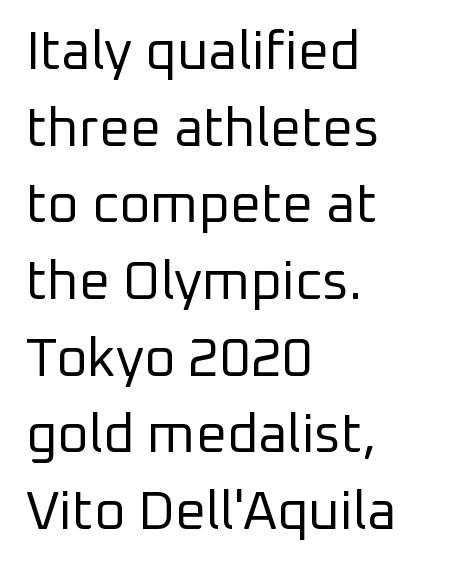
{"serif": "no", "italic": "no", "bold": "no", "weight": "regular", "width": "normal", "stroke_contrast": "low", "x_height": "medium", "monospaced": "no", "underline": "no", "align": "left", "line_spacing": "normal", "line_spacing_ratio": 1.42, "letter_spacing": "normal", "letter_spacing_em": 0.0, "glyph_px": 54}
